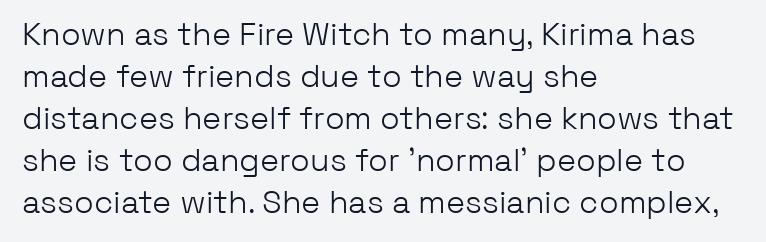
Q: Is the text bold? A: No.
Q: Is the text italic (slanted)? A: No, it is upright.
Q: Is the typeface a serif or a sans-serif typeface? A: Sans-serif.
Q: Is the text underlined? A: No.
Q: How is the paragraph aligned? A: Left-aligned.
Q: Is the spacing between letters normal or unusually wide? A: Normal.
Q: Is the spacing between lines tight, normal or loose? A: Normal.
Q: Width (condensed, normal, or wide)? A: Normal.
Q: Stroke contrast? A: Low.
Q: x-height? A: Medium.
Q: Monospaced? A: No.
